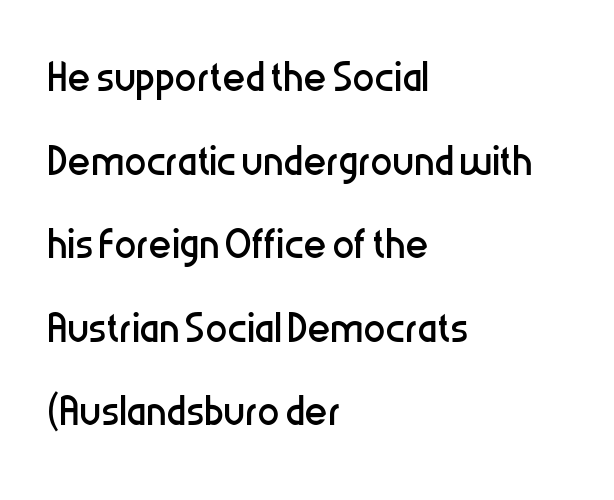
The image shows 55 px regular-weight, condensed sans-serif type, upright; set left-aligned, normal line spacing (1.52x), normal letter spacing, not underlined; low stroke contrast and a medium x-height.
